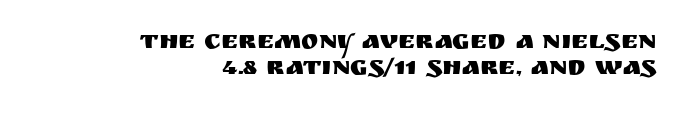
Upright lettering throughout. Look at the tracking — it's just the regular setting, nothing added. Is the block centered? No — it sits flush against the right margin. Clear beneath every line of the passage. The rendering uses a small line-height, squeezing the rows.
